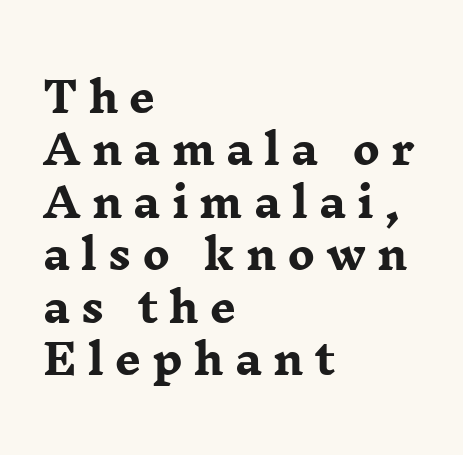
The image shows 41 px heavy, wide serif type, upright; set left-aligned, normal line spacing (1.28x), unusually wide letter spacing (+0.27 em), not underlined; low stroke contrast and a medium x-height.
